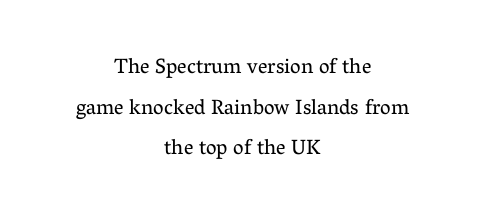
{"italic": "no", "bold": "no", "underline": "no", "align": "center", "line_spacing": "loose", "line_spacing_ratio": 1.94, "letter_spacing": "normal", "letter_spacing_em": 0.0, "glyph_px": 21}
